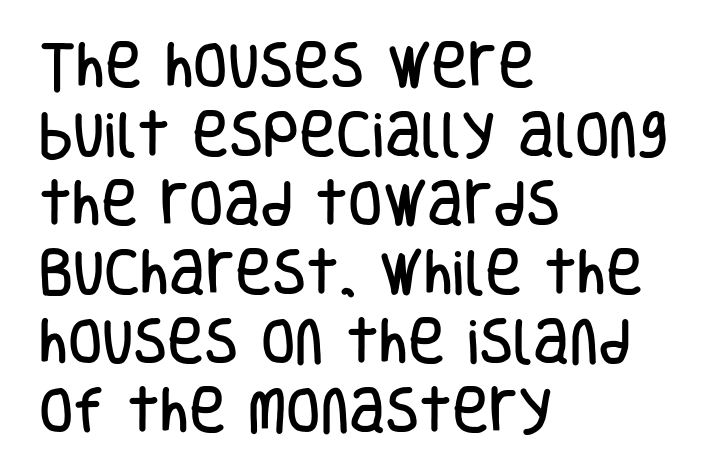
{"serif": "no", "italic": "no", "width": "condensed", "stroke_contrast": "low", "x_height": "large", "monospaced": "no", "underline": "no", "align": "left", "line_spacing": "normal", "line_spacing_ratio": 1.38, "letter_spacing": "normal", "letter_spacing_em": 0.0, "glyph_px": 50}
